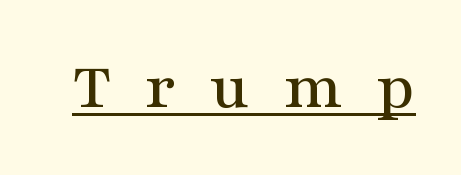
The image shows 68 px wide serif type, upright; set unusually wide letter spacing (+0.5 em), underlined; medium stroke contrast and a medium x-height.
